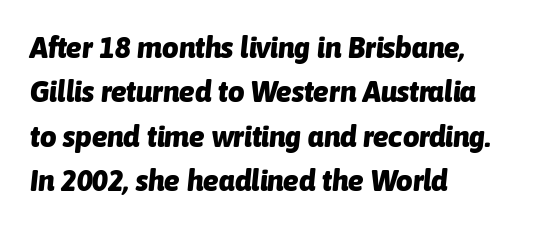
{"italic": "yes", "lean": "right", "slant_degrees": 6, "bold": "yes", "weight": "heavy", "width": "normal", "stroke_contrast": "low", "x_height": "medium", "monospaced": "no", "underline": "no", "align": "left", "line_spacing": "normal", "line_spacing_ratio": 1.53, "letter_spacing": "normal", "letter_spacing_em": 0.0, "glyph_px": 29}
